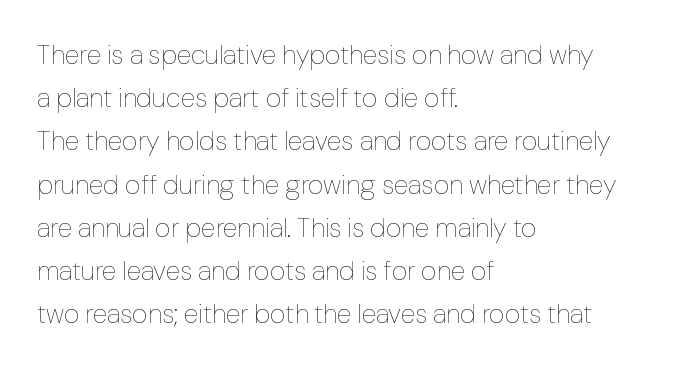
The image shows 27 px text type, upright; set left-aligned, normal line spacing (1.6x), normal letter spacing, not underlined.
